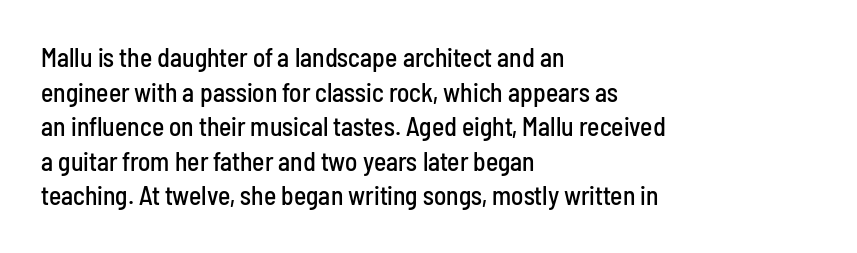
Reading down the block, your eye returns to a fixed left position each line. The line-height multiplier appears to be the usual default. Anything drawn beneath the words? Only blank space. Nope, not italic — everything's standing straight. No extra tracking has been applied to these lines.
